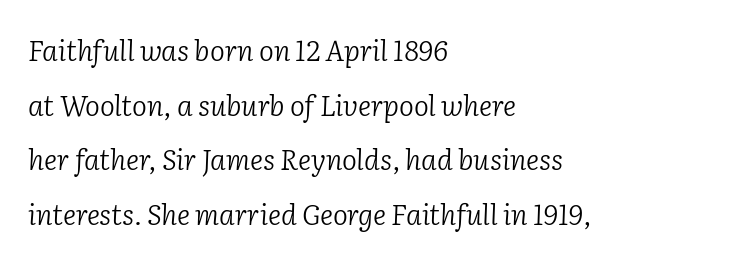
Q: Is the text bold? A: No.
Q: Is the text italic (slanted)? A: Yes, it leans right by about 2 degrees.
Q: Is the typeface a serif or a sans-serif typeface? A: Serif.
Q: Is the text underlined? A: No.
Q: How is the paragraph aligned? A: Left-aligned.
Q: Is the spacing between letters normal or unusually wide? A: Normal.
Q: Is the spacing between lines tight, normal or loose? A: Loose.
Q: Width (condensed, normal, or wide)? A: Normal.
Q: Stroke contrast? A: Low.
Q: x-height? A: Medium.
Q: Monospaced? A: No.
